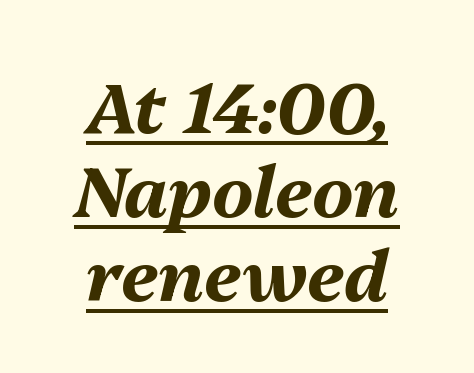
{"italic": "yes", "lean": "right", "slant_degrees": 13, "bold": "yes", "weight": "bold", "width": "normal", "stroke_contrast": "medium", "x_height": "medium", "monospaced": "no", "underline": "yes", "align": "center", "line_spacing_ratio": 1.2, "letter_spacing": "normal", "letter_spacing_em": 0.0, "glyph_px": 70}
